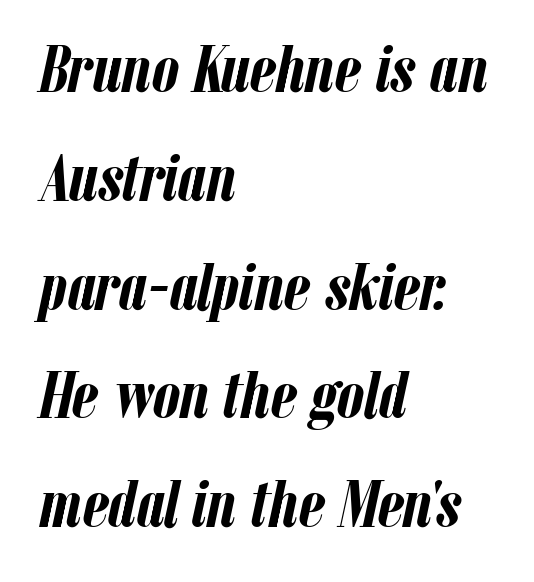
{"italic": "yes", "lean": "right", "slant_degrees": 12, "bold": "yes", "weight": "semibold", "width": "condensed", "stroke_contrast": "low", "x_height": "medium", "monospaced": "no", "underline": "no", "align": "left", "line_spacing": "normal", "line_spacing_ratio": 1.6, "letter_spacing": "normal", "letter_spacing_em": 0.0, "glyph_px": 68}
